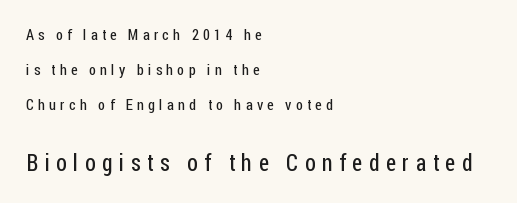
The image shows 23 px text type, upright; set left-aligned, loose line spacing (2.32x), unusually wide letter spacing (+0.28 em), not underlined; the second (bottom) block is 1.53x larger.
